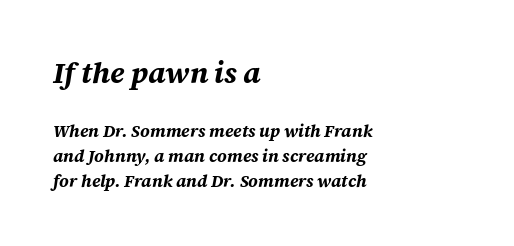
{"italic": "yes", "lean": "right", "slant_degrees": 12, "bold": "yes", "weight": "bold", "width": "normal", "stroke_contrast": "medium", "x_height": "large", "monospaced": "no", "underline": "no", "align": "left", "line_spacing": "normal", "line_spacing_ratio": 1.47, "letter_spacing": "normal", "letter_spacing_em": 0.0, "larger_block": "first", "size_ratio": 1.71, "glyph_px": 29}
